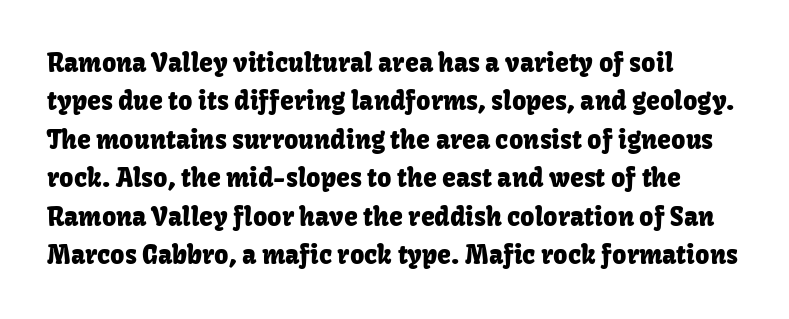
{"italic": "no", "underline": "no", "line_spacing": "normal", "line_spacing_ratio": 1.54, "letter_spacing": "normal", "letter_spacing_em": 0.0, "glyph_px": 25}
